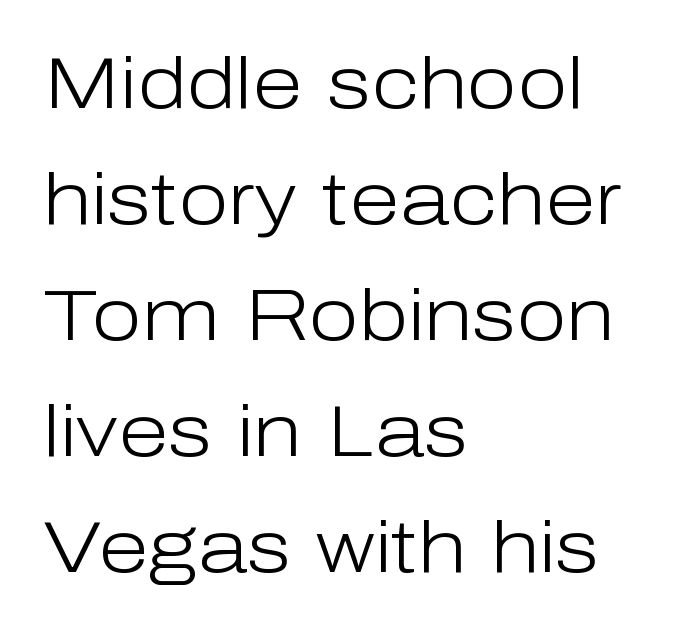
Are there feet on the stems? There aren't — it's a sans. Spacing between characters is what you'd get straight out of the box. A roman cut, with each character standing at attention. Each letter keeps its own natural width here, so spacing adapts to shape. Is there much room between lines? A standard amount, neither cramped nor airy.
